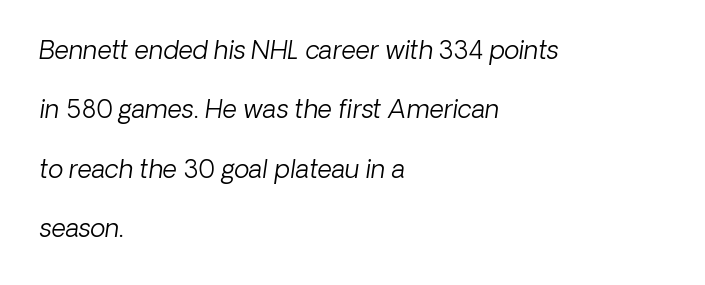
The image shows 25 px text type; set left-aligned, loose line spacing (2.38x), normal letter spacing, not underlined.
